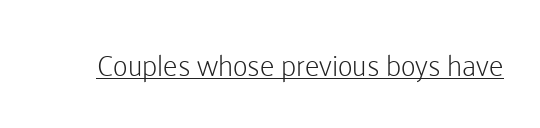
Q: Is the text bold? A: No.
Q: Is the text italic (slanted)? A: No, it is upright.
Q: Is the typeface a serif or a sans-serif typeface? A: Sans-serif.
Q: Is the text underlined? A: Yes.
Q: Is the spacing between letters normal or unusually wide? A: Normal.
Q: Width (condensed, normal, or wide)? A: Normal.
Q: Stroke contrast? A: Low.
Q: x-height? A: Medium.
Q: Monospaced? A: No.
